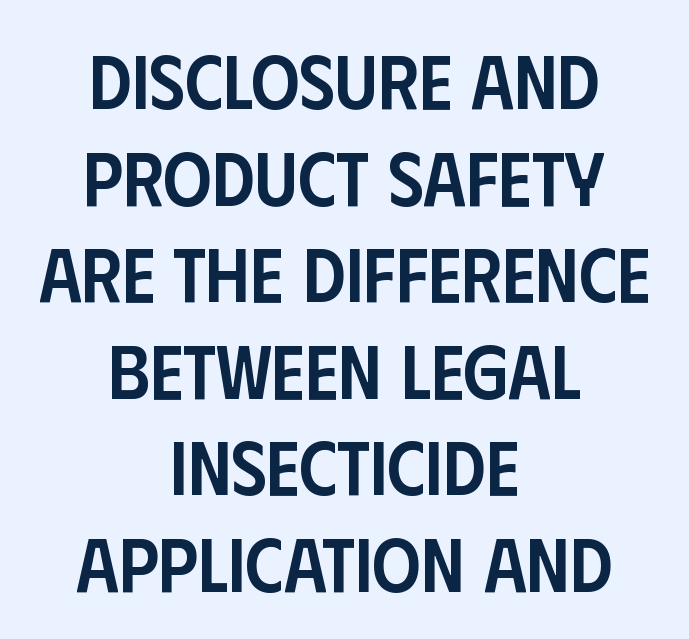
{"serif": "no", "italic": "no", "bold": "semi", "weight": "semibold", "width": "condensed", "stroke_contrast": "low", "x_height": "large", "monospaced": "no", "underline": "no", "align": "center", "line_spacing": "normal", "line_spacing_ratio": 1.27, "letter_spacing": "normal", "letter_spacing_em": 0.0, "glyph_px": 76}
